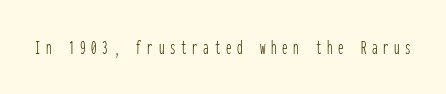
The image shows 22 px text type, upright; set unusually wide letter spacing (+0.26 em), not underlined.
